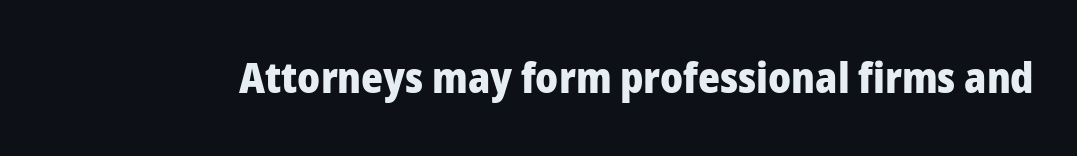
{"serif": "no", "italic": "no", "bold": "yes", "weight": "heavy", "width": "normal", "stroke_contrast": "low", "x_height": "medium", "monospaced": "no", "underline": "no", "letter_spacing": "normal", "letter_spacing_em": 0.0, "glyph_px": 42}
